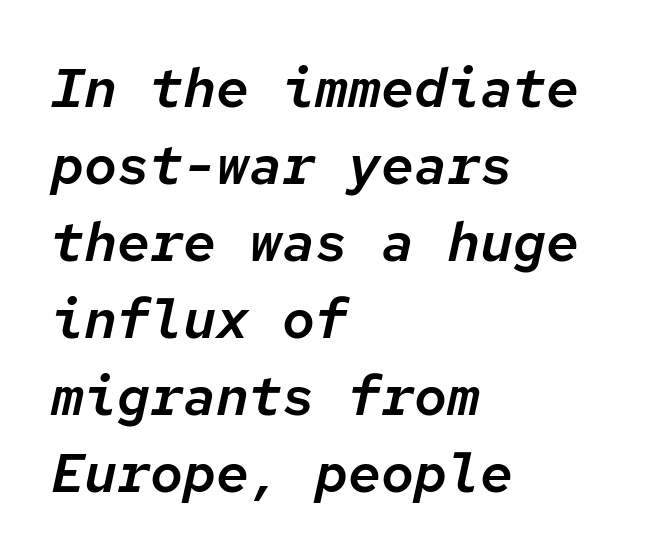
Q: Is the text italic (slanted)? A: Yes, it leans right by about 12 degrees.
Q: Is the text underlined? A: No.
Q: How is the paragraph aligned? A: Left-aligned.
Q: Is the spacing between letters normal or unusually wide? A: Normal.
Q: Is the spacing between lines tight, normal or loose? A: Normal.
Q: Width (condensed, normal, or wide)? A: Normal.
Q: Stroke contrast? A: Low.
Q: x-height? A: Medium.
Q: Monospaced? A: Yes.
